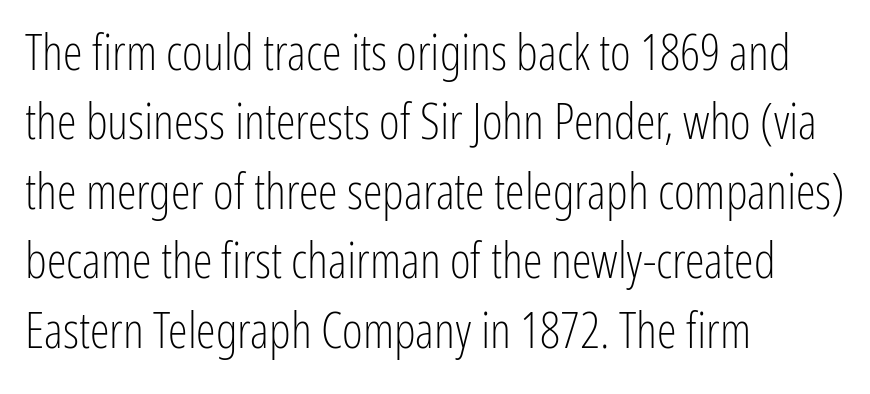
The image shows 50 px light, condensed sans-serif type, upright; set left-aligned, normal line spacing (1.39x), normal letter spacing, not underlined; low stroke contrast and a medium x-height.
